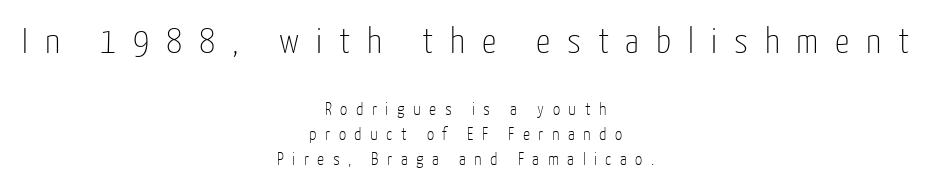
{"serif": "no", "italic": "no", "bold": "no", "weight": "thin", "width": "condensed", "stroke_contrast": "low", "x_height": "medium", "monospaced": "no", "underline": "no", "align": "center", "line_spacing": "normal", "line_spacing_ratio": 1.39, "letter_spacing": "wide", "letter_spacing_em": 0.47, "larger_block": "first", "size_ratio": 2.0, "glyph_px": 36}
